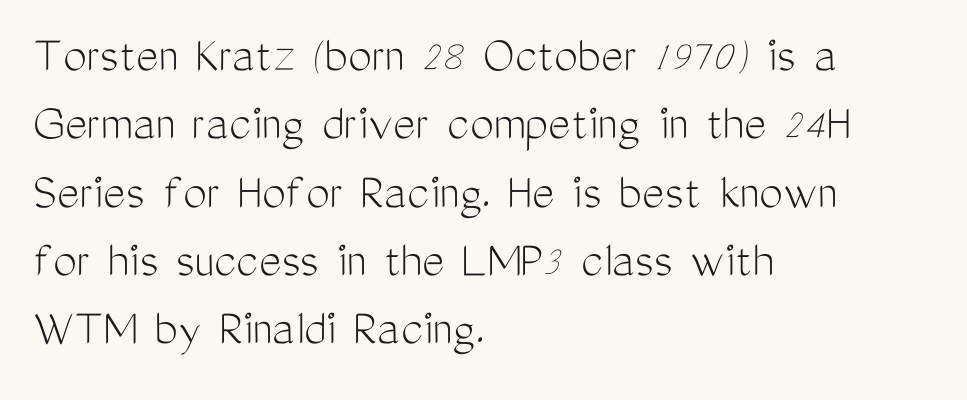
Q: Is the text bold? A: No.
Q: Is the text italic (slanted)? A: No, it is upright.
Q: Is the typeface a serif or a sans-serif typeface? A: Sans-serif.
Q: Is the text underlined? A: No.
Q: How is the paragraph aligned? A: Left-aligned.
Q: Is the spacing between letters normal or unusually wide? A: Normal.
Q: Is the spacing between lines tight, normal or loose? A: Normal.
Q: Width (condensed, normal, or wide)? A: Condensed.
Q: Stroke contrast? A: Medium.
Q: x-height? A: Medium.
Q: Monospaced? A: No.
